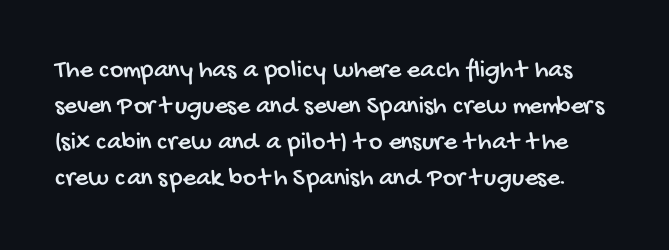
Underlining? Definitely not there. Letter spacing: default. The rendering uses a moderate line-height, typical for paragraphs.
